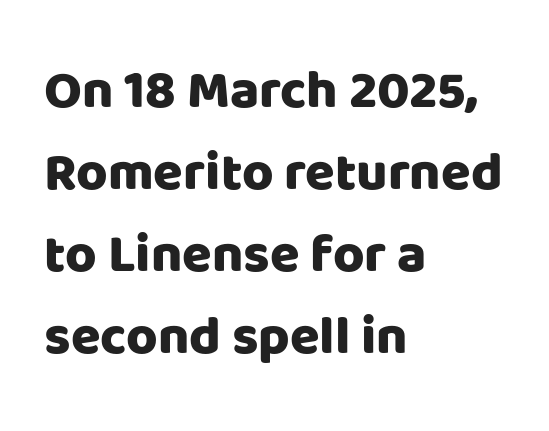
What's the leading like? Ordinary, nothing unusual. No feet cap the strokes, marking this as sans-serif type. Teacher's note: observe the even left margin — that is flush-left alignment. Looks like regular typesetting: each glyph gets only the width it needs. Posture: straight, roman, zero tilt. Nobody drew a line under any word here.
